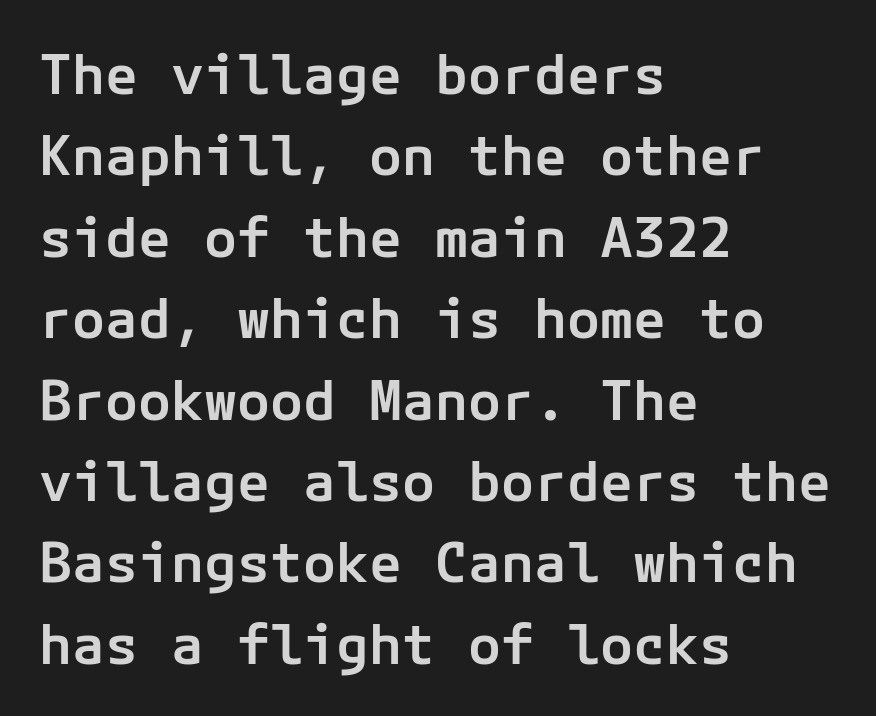
{"serif": "no", "italic": "no", "bold": "semi", "weight": "semibold", "width": "normal", "stroke_contrast": "low", "x_height": "medium", "underline": "no", "align": "left", "line_spacing": "normal", "line_spacing_ratio": 1.48, "letter_spacing": "normal", "letter_spacing_em": 0.0, "glyph_px": 55}
